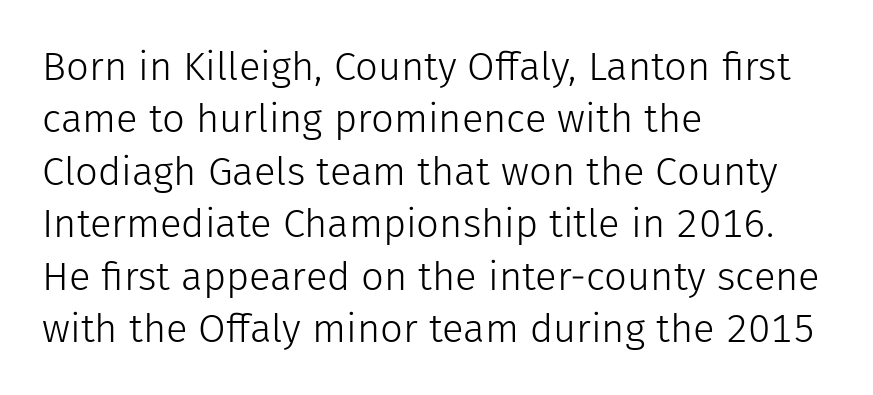
Q: Is the text bold? A: No.
Q: Is the text italic (slanted)? A: No, it is upright.
Q: Is the typeface a serif or a sans-serif typeface? A: Sans-serif.
Q: Is the text underlined? A: No.
Q: How is the paragraph aligned? A: Left-aligned.
Q: Is the spacing between letters normal or unusually wide? A: Normal.
Q: Is the spacing between lines tight, normal or loose? A: Normal.
Q: Width (condensed, normal, or wide)? A: Normal.
Q: Stroke contrast? A: Low.
Q: x-height? A: Medium.
Q: Monospaced? A: No.
